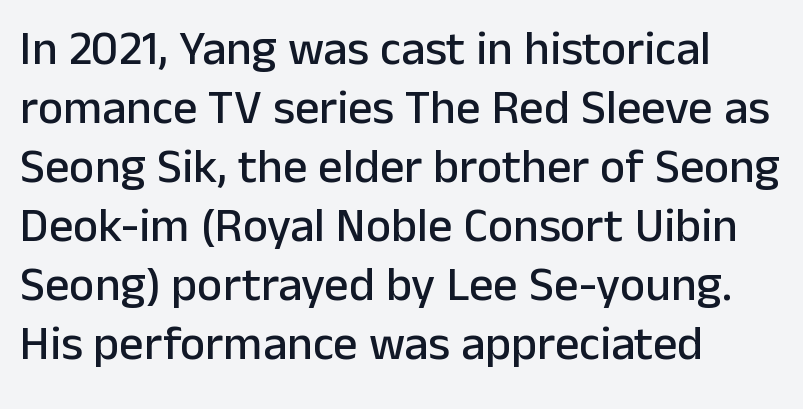
Q: Is the text italic (slanted)? A: No, it is upright.
Q: Is the typeface a serif or a sans-serif typeface? A: Sans-serif.
Q: Is the text underlined? A: No.
Q: How is the paragraph aligned? A: Left-aligned.
Q: Is the spacing between letters normal or unusually wide? A: Normal.
Q: Width (condensed, normal, or wide)? A: Normal.
Q: Stroke contrast? A: Low.
Q: x-height? A: Medium.
Q: Monospaced? A: No.
